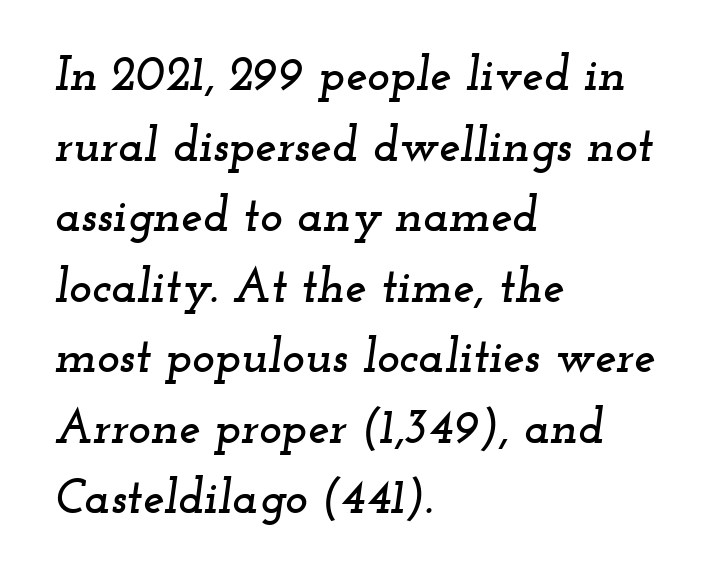
The image shows 48 px wide serif type, italic (leaning right); set left-aligned, normal line spacing (1.47x), normal letter spacing, not underlined; low stroke contrast and a small x-height.
